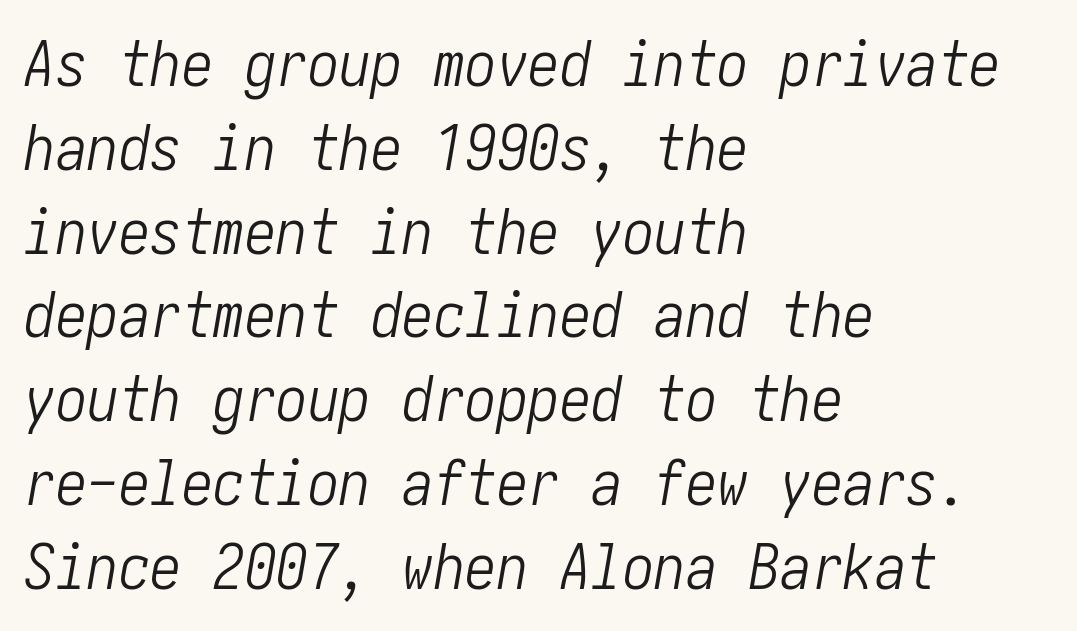
Q: Is the text bold? A: No.
Q: Is the text italic (slanted)? A: Yes, it leans right by about 10 degrees.
Q: Is the text underlined? A: No.
Q: How is the paragraph aligned? A: Left-aligned.
Q: Is the spacing between letters normal or unusually wide? A: Normal.
Q: Is the spacing between lines tight, normal or loose? A: Normal.
Q: Width (condensed, normal, or wide)? A: Condensed.
Q: Stroke contrast? A: Low.
Q: x-height? A: Medium.
